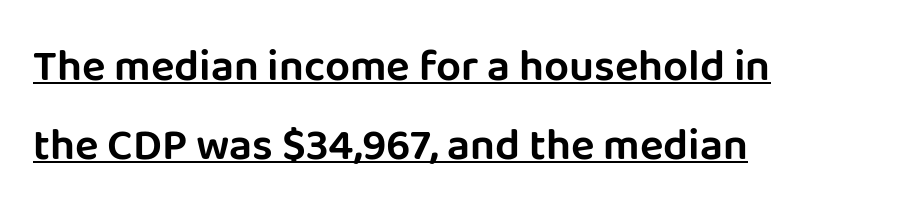
{"serif": "no", "italic": "no", "width": "normal", "stroke_contrast": "low", "x_height": "large", "monospaced": "no", "underline": "yes", "align": "left", "line_spacing_ratio": 1.79, "letter_spacing": "normal", "letter_spacing_em": 0.0, "glyph_px": 44}
